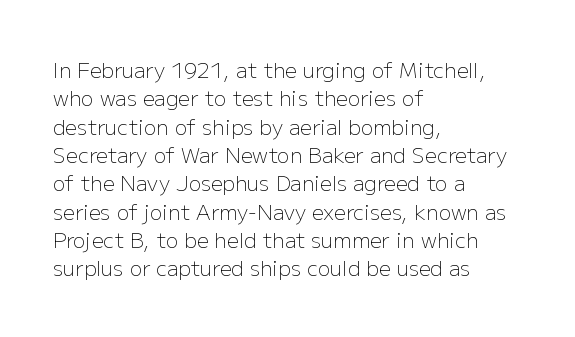
The image shows 21 px text type, upright; set left-aligned, normal line spacing (1.35x), normal letter spacing, not underlined.
